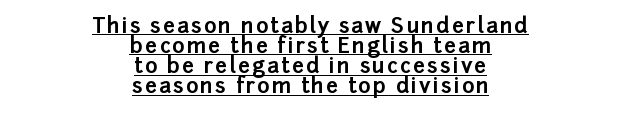
{"italic": "no", "bold": "yes", "underline": "yes", "align": "center", "line_spacing": "tight", "line_spacing_ratio": 0.96, "glyph_px": 21}
